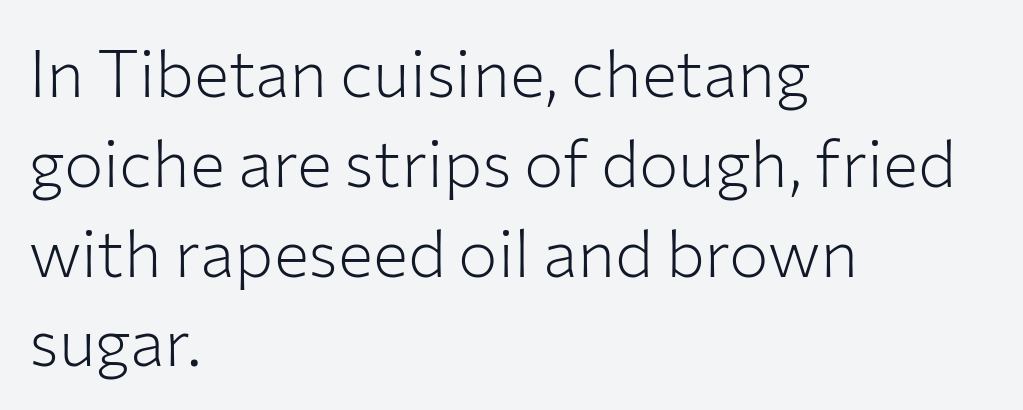
The image shows 66 px light sans-serif type, upright; set left-aligned, normal line spacing (1.36x), normal letter spacing, not underlined; low stroke contrast and a medium x-height.
